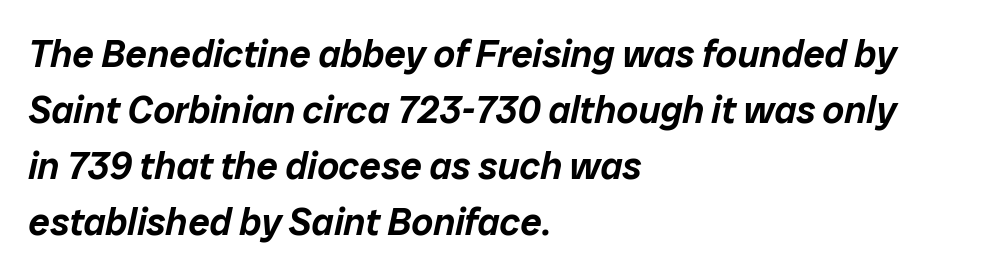
{"italic": "yes", "lean": "right", "slant_degrees": 12, "width": "normal", "stroke_contrast": "low", "x_height": "medium", "monospaced": "no", "underline": "no", "align": "left", "line_spacing": "normal", "line_spacing_ratio": 1.47, "letter_spacing": "normal", "letter_spacing_em": 0.0, "glyph_px": 38}
